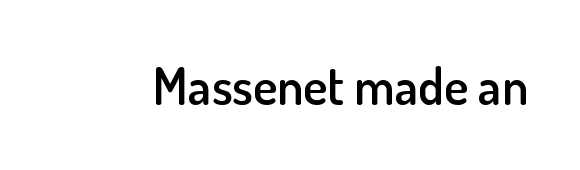
Q: Is the text bold? A: Semi-bold.
Q: Is the text italic (slanted)? A: No, it is upright.
Q: Is the typeface a serif or a sans-serif typeface? A: Sans-serif.
Q: Is the text underlined? A: No.
Q: Is the spacing between letters normal or unusually wide? A: Normal.
Q: Width (condensed, normal, or wide)? A: Normal.
Q: Stroke contrast? A: Low.
Q: x-height? A: Small.
Q: Monospaced? A: No.
